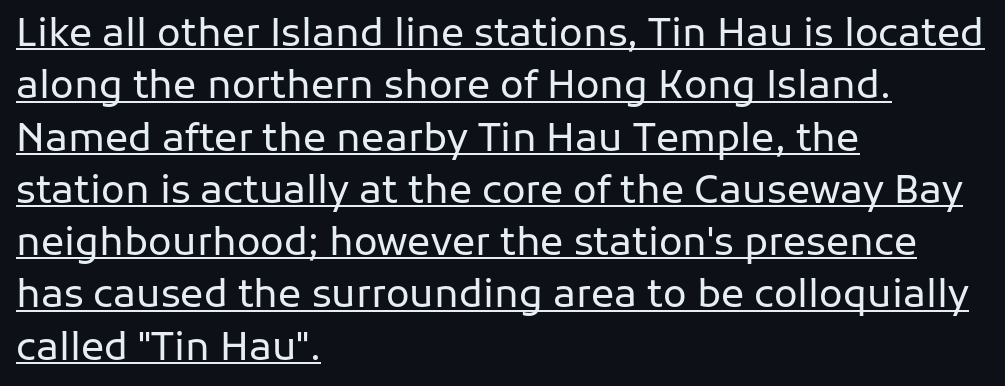
{"serif": "no", "italic": "no", "bold": "no", "weight": "regular", "width": "normal", "stroke_contrast": "low", "x_height": "medium", "monospaced": "no", "underline": "yes", "align": "left", "line_spacing": "normal", "line_spacing_ratio": 1.34, "letter_spacing": "normal", "letter_spacing_em": 0.0, "glyph_px": 39}
